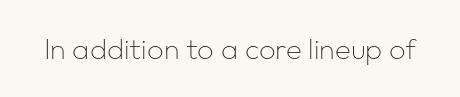
Q: Is the text bold? A: No.
Q: Is the text italic (slanted)? A: No, it is upright.
Q: Is the typeface a serif or a sans-serif typeface? A: Sans-serif.
Q: Is the text underlined? A: No.
Q: Is the spacing between letters normal or unusually wide? A: Normal.
Q: Width (condensed, normal, or wide)? A: Normal.
Q: Stroke contrast? A: Low.
Q: x-height? A: Medium.
Q: Monospaced? A: No.
